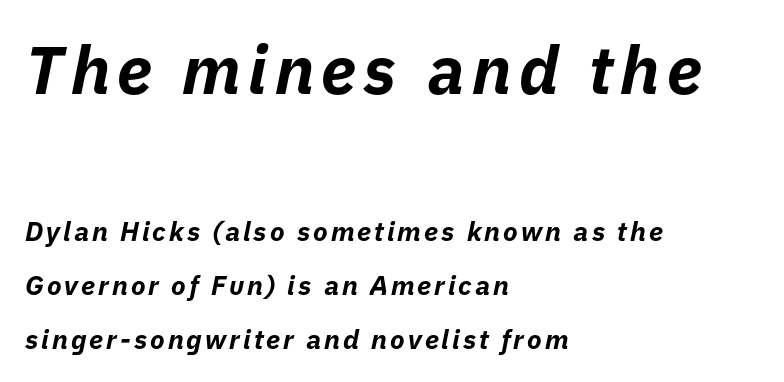
The image shows 67 px bold type, italic (leaning right); set left-aligned, loose line spacing (2.0x), not underlined; the first (top) block is 2.48x larger; low stroke contrast and a medium x-height.
